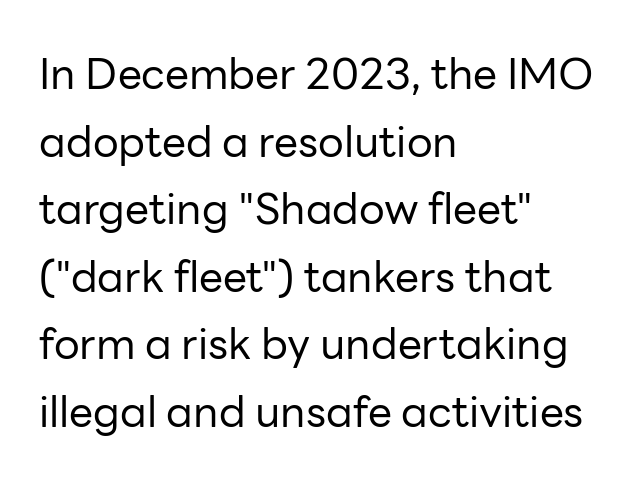
The image shows 43 px regular-weight sans-serif type, upright; set left-aligned, normal line spacing (1.57x), normal letter spacing, not underlined; low stroke contrast and a medium x-height.
